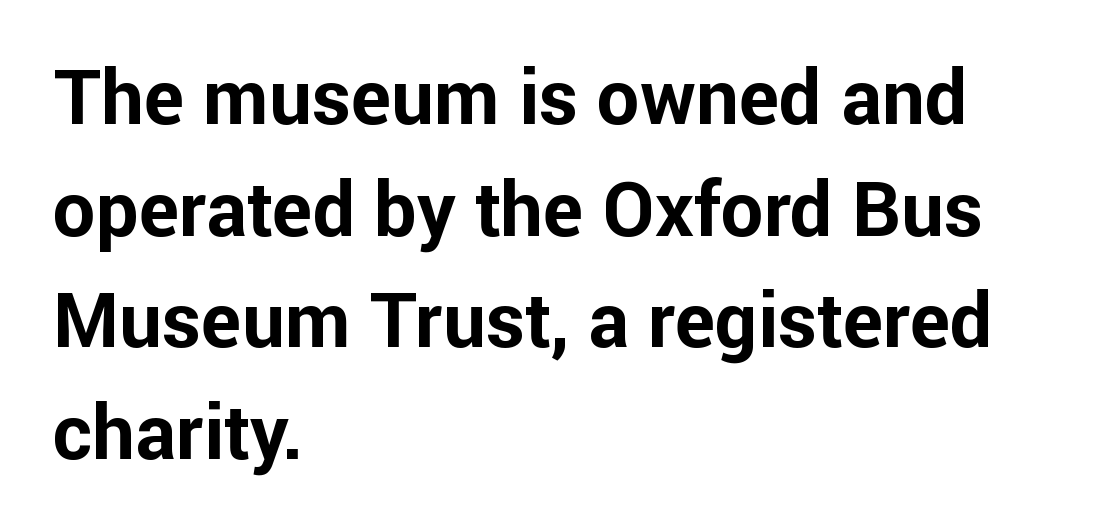
Q: Is the text bold? A: Yes.
Q: Is the text italic (slanted)? A: No, it is upright.
Q: Is the typeface a serif or a sans-serif typeface? A: Sans-serif.
Q: Is the text underlined? A: No.
Q: How is the paragraph aligned? A: Left-aligned.
Q: Is the spacing between letters normal or unusually wide? A: Normal.
Q: Is the spacing between lines tight, normal or loose? A: Normal.
Q: Width (condensed, normal, or wide)? A: Normal.
Q: Stroke contrast? A: Low.
Q: x-height? A: Medium.
Q: Monospaced? A: No.
